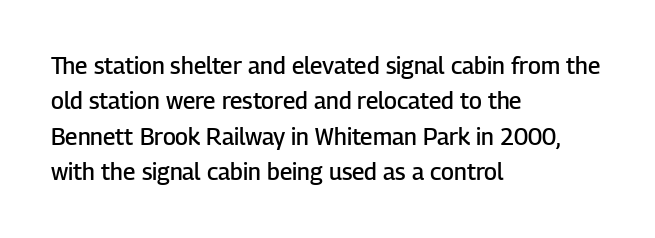
The image shows 23 px text type, upright; set left-aligned, normal line spacing (1.54x), normal letter spacing, not underlined.
